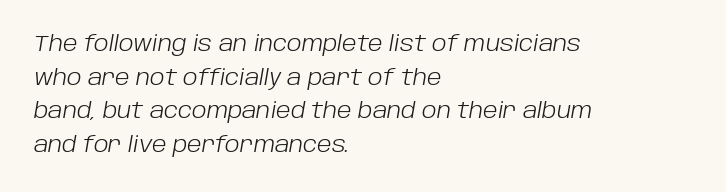
The image shows 21 px text type, italic (leaning right); set left-aligned, normal line spacing (1.6x), normal letter spacing, not underlined.
